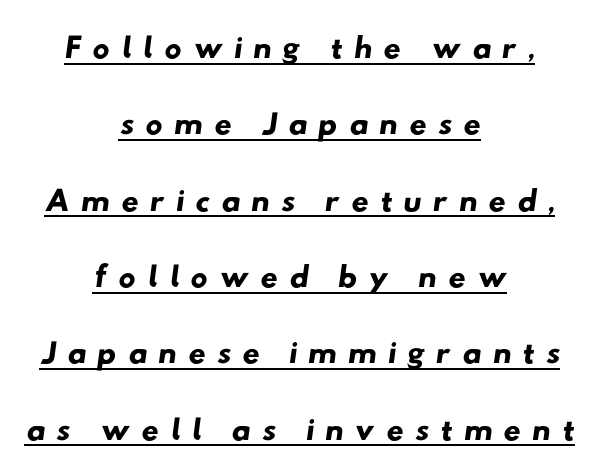
The image shows 48 px wide sans-serif type; set centered, normal line spacing (1.59x), unusually wide letter spacing (+0.22 em), underlined; low stroke contrast and a small x-height.
